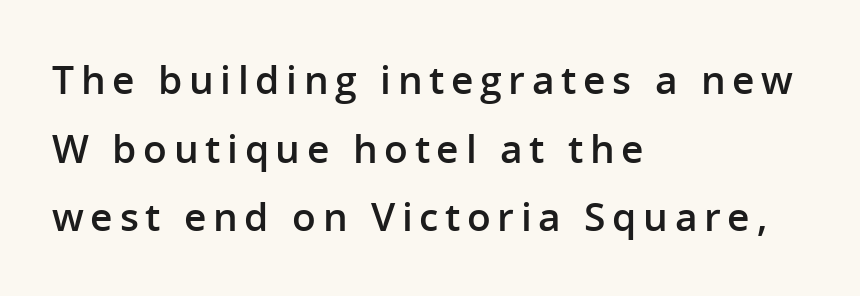
The image shows 39 px semibold sans-serif type, upright; set left-aligned, line spacing 1.76x, not underlined; low stroke contrast and a medium x-height.
